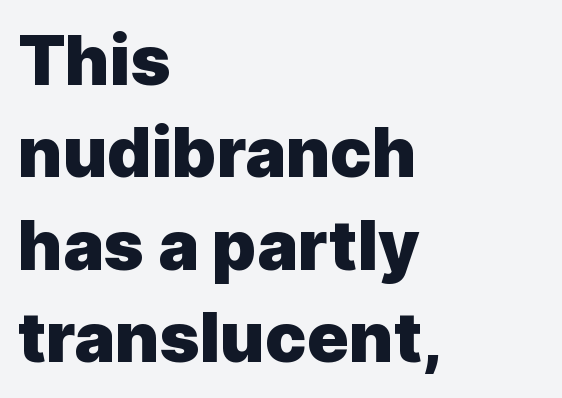
Q: Is the text bold? A: Yes.
Q: Is the text italic (slanted)? A: No, it is upright.
Q: Is the typeface a serif or a sans-serif typeface? A: Sans-serif.
Q: Is the text underlined? A: No.
Q: How is the paragraph aligned? A: Left-aligned.
Q: Is the spacing between letters normal or unusually wide? A: Normal.
Q: Is the spacing between lines tight, normal or loose? A: Normal.
Q: Width (condensed, normal, or wide)? A: Normal.
Q: x-height? A: Medium.
Q: Monospaced? A: No.
